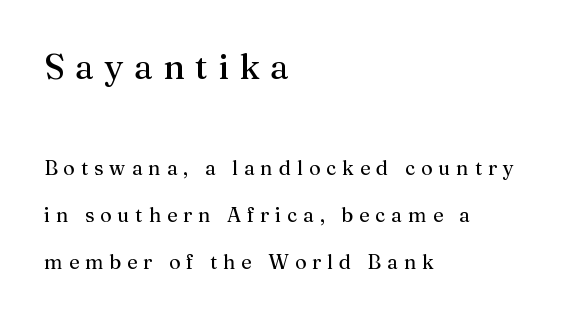
Q: Is the text bold? A: No.
Q: Is the text italic (slanted)? A: No, it is upright.
Q: Is the typeface a serif or a sans-serif typeface? A: Serif.
Q: Is the text underlined? A: No.
Q: How is the paragraph aligned? A: Left-aligned.
Q: Is the spacing between letters normal or unusually wide? A: Unusually wide.
Q: Is the spacing between lines tight, normal or loose? A: Loose.
Q: Which block of text is set in a larger size, the first (top) or the second (bottom)? A: The first (top) one.
Q: Width (condensed, normal, or wide)? A: Normal.
Q: Stroke contrast? A: Medium.
Q: x-height? A: Medium.
Q: Monospaced? A: No.
